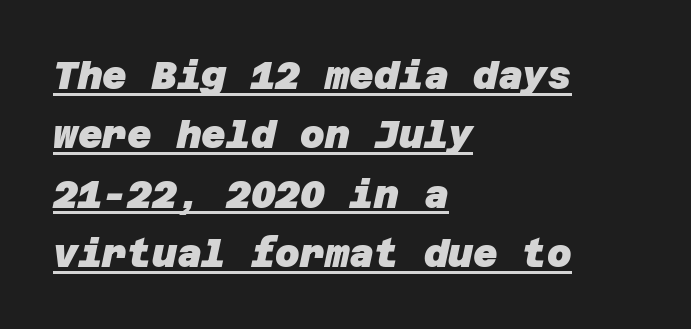
Q: Is the text bold? A: Yes.
Q: Is the typeface a serif or a sans-serif typeface? A: Sans-serif.
Q: Is the text underlined? A: Yes.
Q: How is the paragraph aligned? A: Left-aligned.
Q: Is the spacing between letters normal or unusually wide? A: Normal.
Q: Is the spacing between lines tight, normal or loose? A: Normal.
Q: Width (condensed, normal, or wide)? A: Normal.
Q: Stroke contrast? A: Low.
Q: x-height? A: Large.
